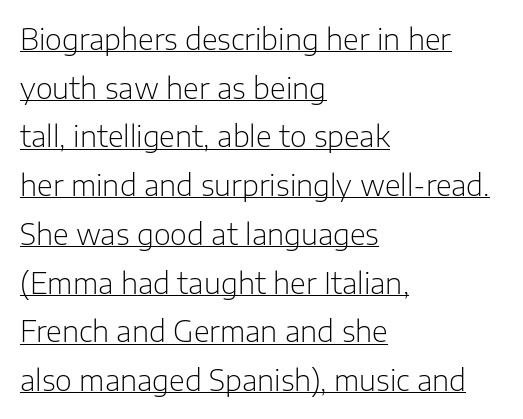
The image shows 29 px light sans-serif type, upright; set left-aligned, normal line spacing (1.68x), normal letter spacing, underlined; low stroke contrast and a medium x-height.
